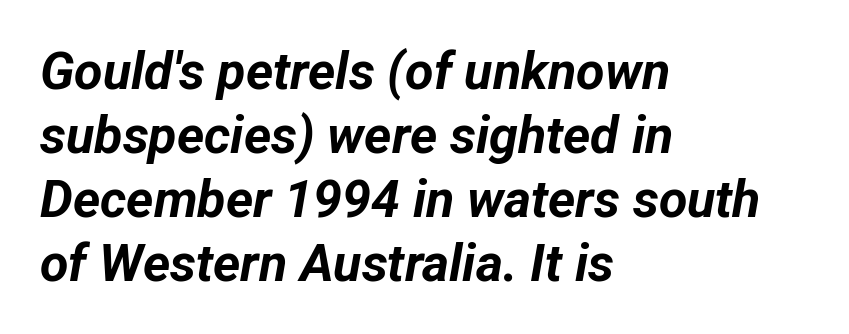
Default kerning and tracking; the words read as compact shapes. The face used here is proportionally spaced, like ordinary book or web type. On the weight axis this lands at bold, roughly 700. Compared with a centered layout, this one pins lines to the left instead.
